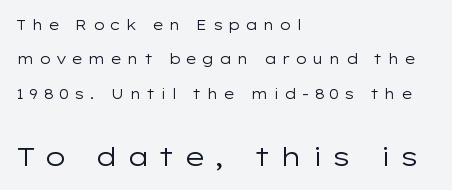
The horizontal fit of the characters is loose and conspicuously gappy. Ordinary non-slanted type is in use. Notice how the passage keeps a crisp vertical edge on the left only. Underline: absent. A student would notice the bottom passage is typeset larger than what precedes it. This sample trades compactness for vertical openness between lines.
